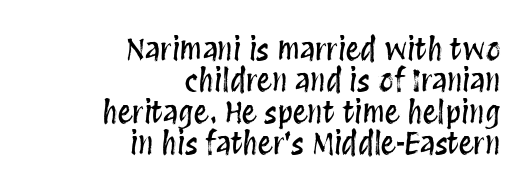
The image shows 30 px condensed type, upright; set right-aligned, tight line spacing (1.05x), normal letter spacing, not underlined; medium stroke contrast and a large x-height.
